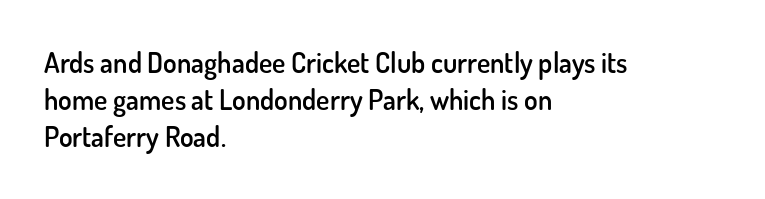
Q: Is the text bold? A: Semi-bold.
Q: Is the text italic (slanted)? A: No, it is upright.
Q: Is the typeface a serif or a sans-serif typeface? A: Sans-serif.
Q: Is the text underlined? A: No.
Q: How is the paragraph aligned? A: Left-aligned.
Q: Is the spacing between letters normal or unusually wide? A: Normal.
Q: Is the spacing between lines tight, normal or loose? A: Normal.
Q: Width (condensed, normal, or wide)? A: Normal.
Q: Stroke contrast? A: Low.
Q: x-height? A: Small.
Q: Monospaced? A: No.
